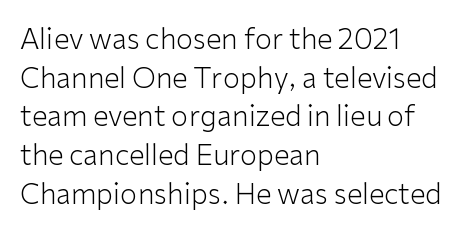
Q: Is the text bold? A: No.
Q: Is the text italic (slanted)? A: No, it is upright.
Q: Is the typeface a serif or a sans-serif typeface? A: Sans-serif.
Q: Is the text underlined? A: No.
Q: How is the paragraph aligned? A: Left-aligned.
Q: Is the spacing between letters normal or unusually wide? A: Normal.
Q: Is the spacing between lines tight, normal or loose? A: Normal.
Q: Width (condensed, normal, or wide)? A: Normal.
Q: Stroke contrast? A: Low.
Q: x-height? A: Medium.
Q: Monospaced? A: No.
